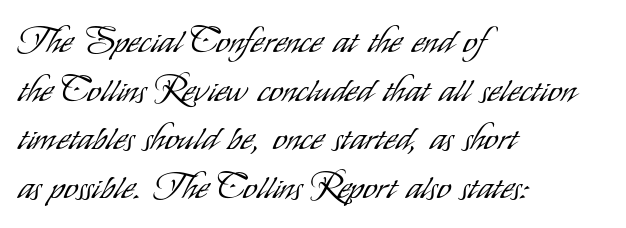
Q: Is the text bold? A: No.
Q: Is the text italic (slanted)? A: Yes.
Q: Is the typeface a serif or a sans-serif typeface? A: Sans-serif.
Q: Is the text underlined? A: No.
Q: How is the paragraph aligned? A: Left-aligned.
Q: Is the spacing between letters normal or unusually wide? A: Normal.
Q: Is the spacing between lines tight, normal or loose? A: Normal.
Q: Width (condensed, normal, or wide)? A: Condensed.
Q: Stroke contrast? A: Low.
Q: x-height? A: Small.
Q: Monospaced? A: No.
